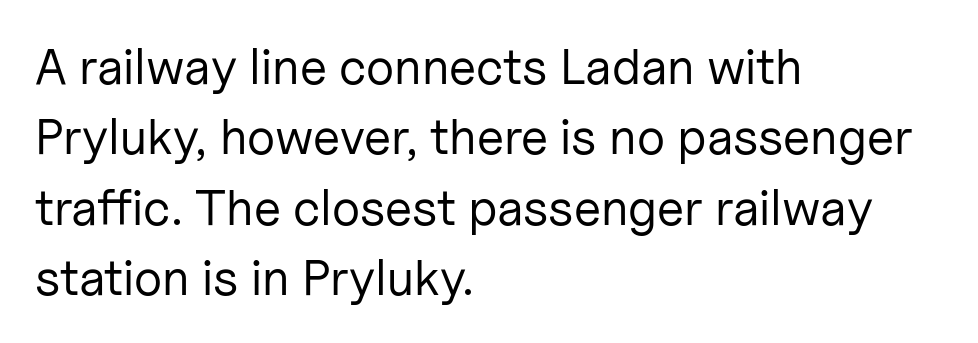
The image shows 50 px regular-weight sans-serif type, upright; set left-aligned, normal line spacing (1.41x), normal letter spacing, not underlined; low stroke contrast and a medium x-height.
